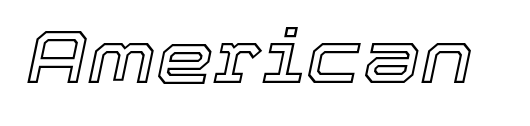
The image shows 73 px text type, italic (leaning right); set normal letter spacing, not underlined; a medium x-height.
